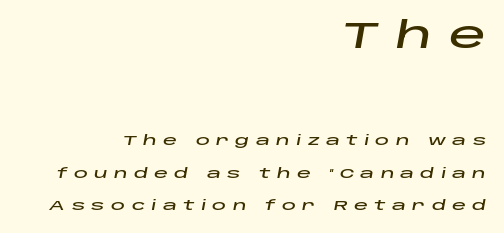
Q: Is the text italic (slanted)? A: Yes, it leans right by about 10 degrees.
Q: Is the text underlined? A: No.
Q: How is the paragraph aligned? A: Right-aligned.
Q: Is the spacing between letters normal or unusually wide? A: Unusually wide.
Q: Is the spacing between lines tight, normal or loose? A: Loose.
Q: Which block of text is set in a larger size, the first (top) or the second (bottom)? A: The first (top) one.
Q: Width (condensed, normal, or wide)? A: Wide.
Q: Stroke contrast? A: Low.
Q: x-height? A: Large.
Q: Monospaced? A: No.
